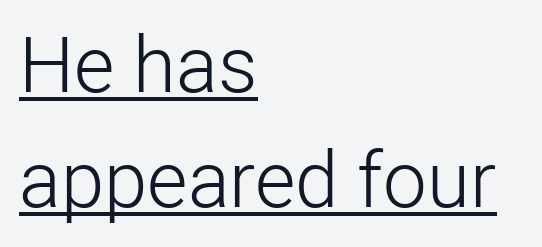
Leading matches the norm, producing a regular column. The cut favours lightness, reaching ordinary text weight at its darkest. Think of a printed novel: that variable character pitch is what you see here. Stroke terminals: plain, sans-serif.
